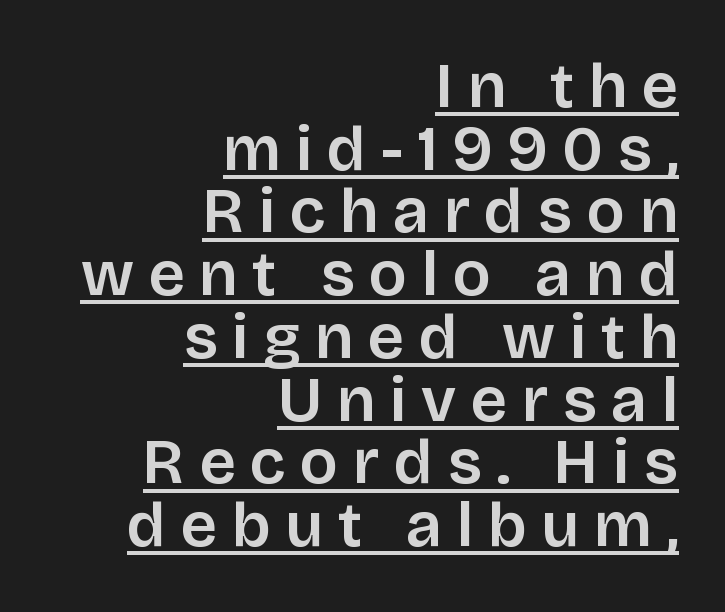
Q: Is the text italic (slanted)? A: No, it is upright.
Q: Is the typeface a serif or a sans-serif typeface? A: Sans-serif.
Q: Is the text underlined? A: Yes.
Q: How is the paragraph aligned? A: Right-aligned.
Q: Is the spacing between letters normal or unusually wide? A: Unusually wide.
Q: Is the spacing between lines tight, normal or loose? A: Tight.
Q: Width (condensed, normal, or wide)? A: Normal.
Q: Stroke contrast? A: Low.
Q: x-height? A: Large.
Q: Monospaced? A: No.
